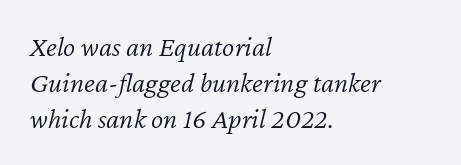
{"italic": "yes", "lean": "right", "slant_degrees": 12, "bold": "no", "weight": "light", "width": "normal", "stroke_contrast": "low", "x_height": "medium", "monospaced": "no", "underline": "no", "align": "left", "line_spacing_ratio": 1.24, "letter_spacing": "normal", "letter_spacing_em": 0.0, "glyph_px": 29}
